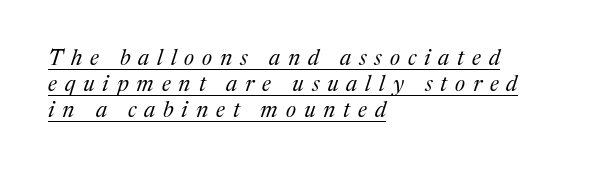
A quiet, ordinary-to-light weight characterises the typeface. What decoration does the sample have? An underline. Between one letter and the next there's a generous, obvious gap. The paragraph shown leans on its left margin. If you drew a line through each stem, it would be angled.
